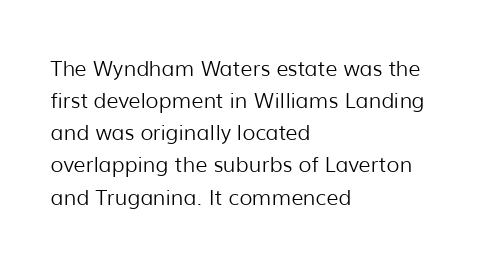
{"italic": "no", "bold": "no", "underline": "no", "align": "left", "line_spacing": "normal", "line_spacing_ratio": 1.53, "letter_spacing": "normal", "letter_spacing_em": 0.0, "glyph_px": 21}
